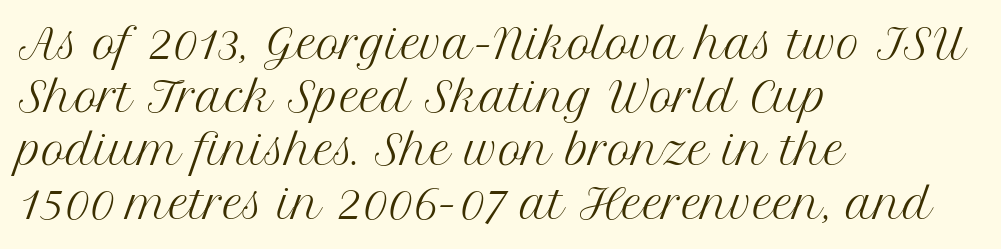
{"bold": "no", "weight": "regular", "width": "normal", "stroke_contrast": "medium", "x_height": "medium", "monospaced": "no", "underline": "no", "align": "left", "line_spacing": "normal", "line_spacing_ratio": 1.33, "letter_spacing": "normal", "letter_spacing_em": 0.0, "glyph_px": 40}
